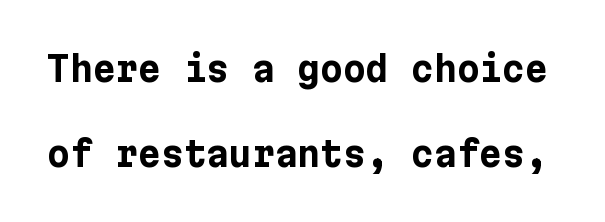
Serif or sans? Sans — the stroke terminals are bare. Summary of vertical rhythm: relaxed, with wide interline spacing. The line texture is even and compact thanks to regular tracking. Decoration check: the copy has no underline. Strong, thick strokes mark this as bold type.
